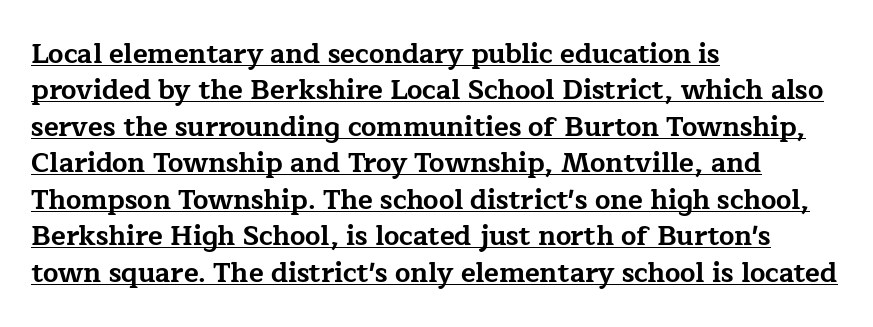
The image shows 27 px bold type, upright; set left-aligned, normal line spacing (1.35x), normal letter spacing, underlined.
